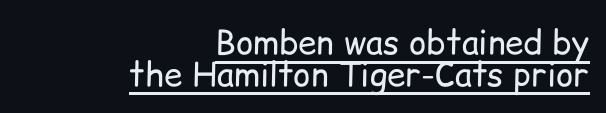
Q: Is the text bold? A: No.
Q: Is the text italic (slanted)? A: No, it is upright.
Q: Is the typeface a serif or a sans-serif typeface? A: Sans-serif.
Q: Is the text underlined? A: Yes.
Q: How is the paragraph aligned? A: Right-aligned.
Q: Is the spacing between letters normal or unusually wide? A: Normal.
Q: Is the spacing between lines tight, normal or loose? A: Tight.
Q: Width (condensed, normal, or wide)? A: Normal.
Q: Stroke contrast? A: Low.
Q: x-height? A: Medium.
Q: Monospaced? A: No.
